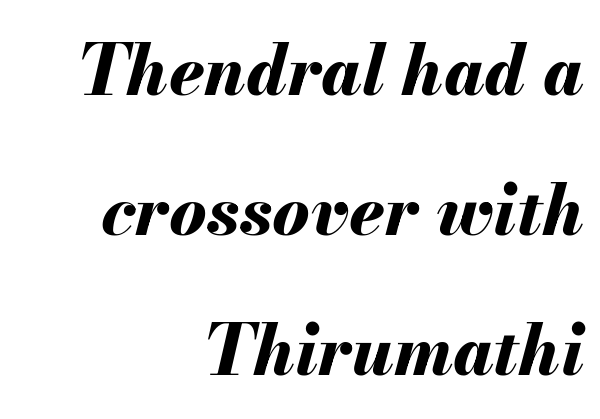
Q: Is the text bold? A: Yes.
Q: Is the text italic (slanted)? A: Yes, it leans right by about 13 degrees.
Q: Is the text underlined? A: No.
Q: How is the paragraph aligned? A: Right-aligned.
Q: Is the spacing between letters normal or unusually wide? A: Normal.
Q: Is the spacing between lines tight, normal or loose? A: Loose.
Q: Width (condensed, normal, or wide)? A: Normal.
Q: Stroke contrast? A: Medium.
Q: x-height? A: Small.
Q: Monospaced? A: No.
